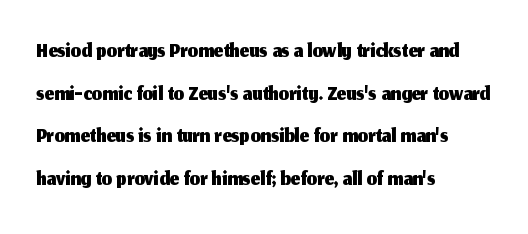
Q: Is the text italic (slanted)? A: No, it is upright.
Q: Is the typeface a serif or a sans-serif typeface? A: Sans-serif.
Q: Is the text underlined? A: No.
Q: How is the paragraph aligned? A: Left-aligned.
Q: Is the spacing between letters normal or unusually wide? A: Normal.
Q: Is the spacing between lines tight, normal or loose? A: Normal.
Q: Width (condensed, normal, or wide)? A: Normal.
Q: Stroke contrast? A: Medium.
Q: x-height? A: Medium.
Q: Monospaced? A: No.
